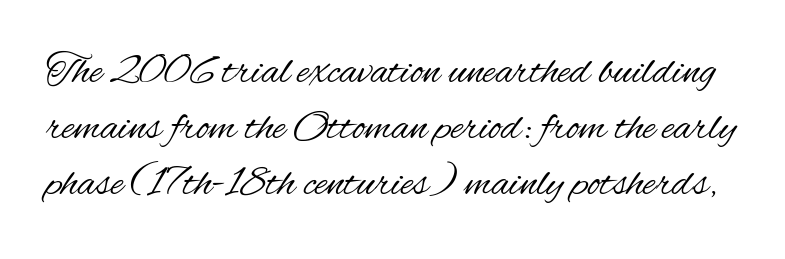
The image shows 43 px regular-weight, condensed sans-serif type; set normal line spacing (1.3x), normal letter spacing, not underlined; medium stroke contrast and a small x-height.
